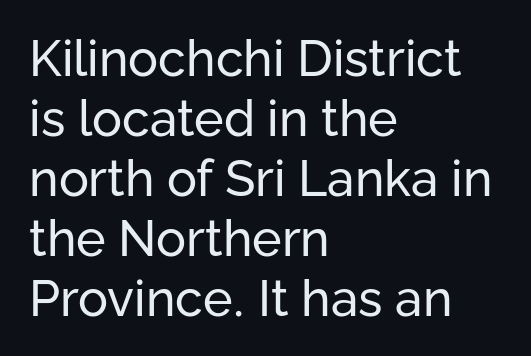
Q: Is the text bold? A: No.
Q: Is the text italic (slanted)? A: No, it is upright.
Q: Is the typeface a serif or a sans-serif typeface? A: Sans-serif.
Q: Is the text underlined? A: No.
Q: How is the paragraph aligned? A: Left-aligned.
Q: Is the spacing between letters normal or unusually wide? A: Normal.
Q: Width (condensed, normal, or wide)? A: Normal.
Q: Stroke contrast? A: Low.
Q: x-height? A: Medium.
Q: Monospaced? A: No.
